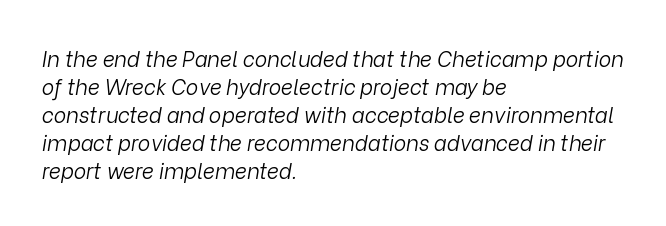
The image shows 21 px text type, italic (leaning right); set left-aligned, normal line spacing (1.33x), normal letter spacing, not underlined.
